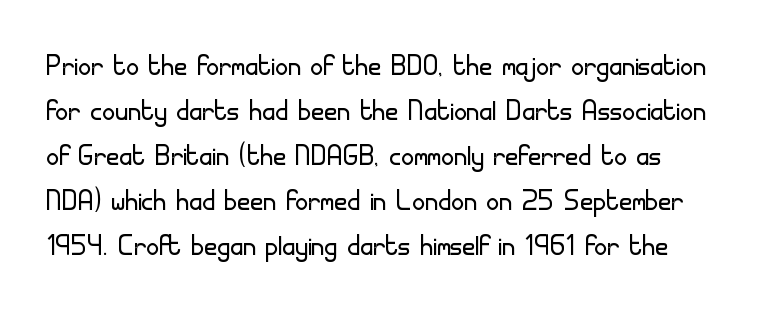
The image shows 36 px light sans-serif type, upright; set normal line spacing (1.25x), normal letter spacing, not underlined; low stroke contrast and a small x-height.
